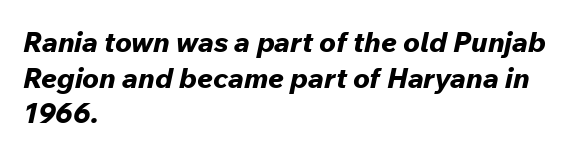
Q: Is the text bold? A: Yes.
Q: Is the text italic (slanted)? A: Yes, it leans right by about 12 degrees.
Q: Is the text underlined? A: No.
Q: How is the paragraph aligned? A: Left-aligned.
Q: Is the spacing between letters normal or unusually wide? A: Normal.
Q: Is the spacing between lines tight, normal or loose? A: Normal.
Q: Width (condensed, normal, or wide)? A: Normal.
Q: Stroke contrast? A: Low.
Q: x-height? A: Medium.
Q: Monospaced? A: No.
